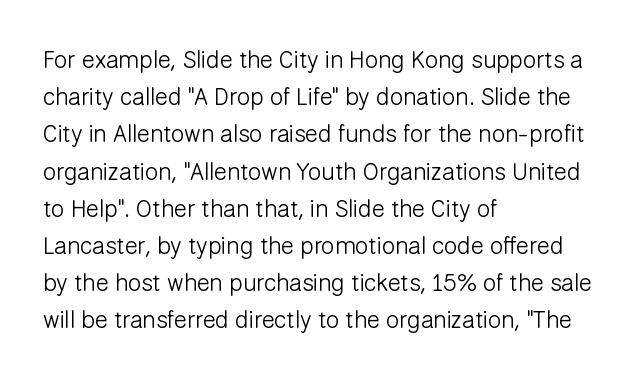
{"italic": "no", "bold": "no", "underline": "no", "align": "left", "line_spacing": "normal", "line_spacing_ratio": 1.55, "letter_spacing": "normal", "letter_spacing_em": 0.0, "glyph_px": 24}
